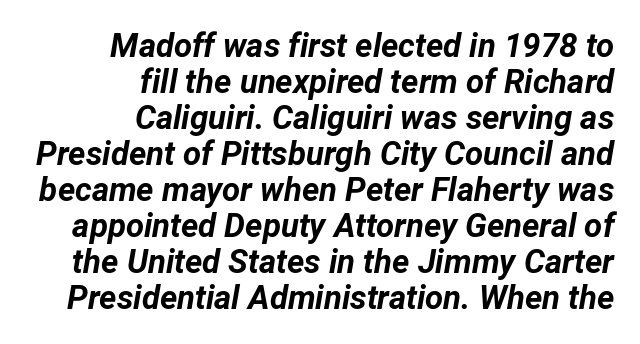
{"italic": "yes", "lean": "right", "slant_degrees": 12, "bold": "yes", "weight": "bold", "width": "normal", "stroke_contrast": "low", "x_height": "medium", "monospaced": "no", "underline": "no", "align": "right", "line_spacing": "tight", "line_spacing_ratio": 1.09, "letter_spacing": "normal", "letter_spacing_em": 0.0, "glyph_px": 33}
